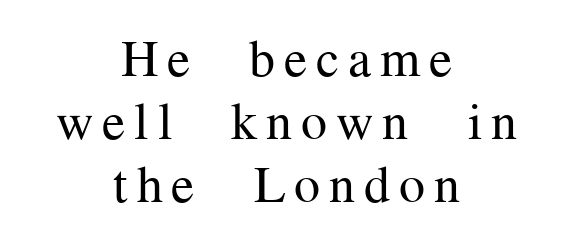
{"serif": "yes", "italic": "no", "bold": "no", "weight": "regular", "width": "normal", "stroke_contrast": "medium", "x_height": "medium", "monospaced": "no", "underline": "no", "align": "center", "line_spacing_ratio": 1.21, "glyph_px": 52}
